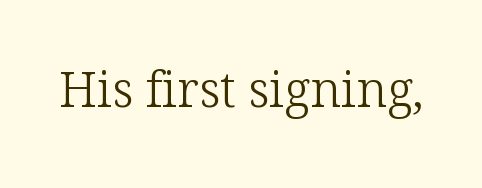
{"serif": "yes", "italic": "no", "bold": "no", "weight": "light", "width": "normal", "stroke_contrast": "low", "x_height": "medium", "monospaced": "no", "underline": "no", "letter_spacing": "normal", "letter_spacing_em": 0.0, "glyph_px": 49}
